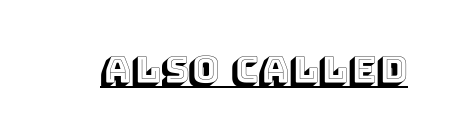
The image shows 37 px text type, upright; set normal letter spacing, underlined; a large x-height.
